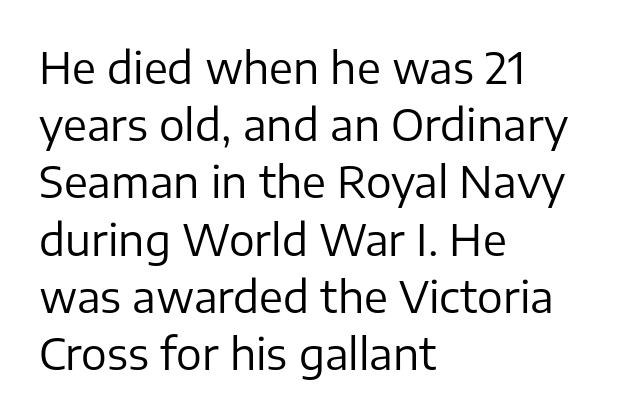
Q: Is the text bold? A: No.
Q: Is the text italic (slanted)? A: No, it is upright.
Q: Is the typeface a serif or a sans-serif typeface? A: Sans-serif.
Q: Is the text underlined? A: No.
Q: How is the paragraph aligned? A: Left-aligned.
Q: Is the spacing between letters normal or unusually wide? A: Normal.
Q: Is the spacing between lines tight, normal or loose? A: Normal.
Q: Width (condensed, normal, or wide)? A: Normal.
Q: Stroke contrast? A: Low.
Q: x-height? A: Medium.
Q: Monospaced? A: No.
